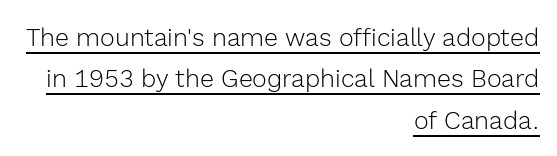
Between one letter and the next there's only the usual sliver of space. The type sits square on the baseline with zero lean. This rendering features underlined lettering. Reading down the column, the eye jumps a familiar distance to each next line. Reading down the block, your eye finds every line finishing at a fixed right position. The letterforms sit at book weight or below.
